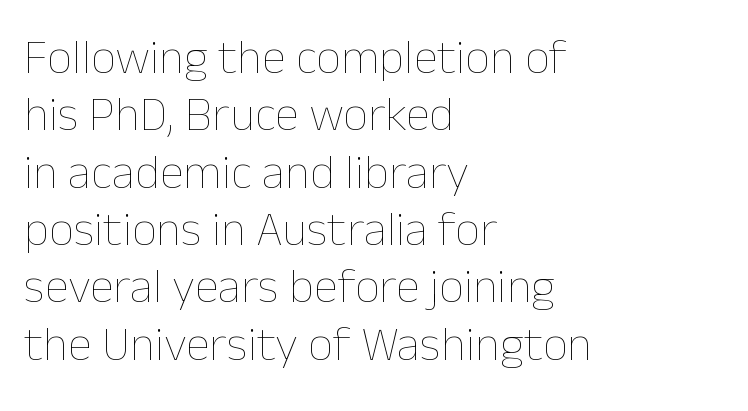
Q: Is the text bold? A: No.
Q: Is the text italic (slanted)? A: No, it is upright.
Q: Is the text underlined? A: No.
Q: How is the paragraph aligned? A: Left-aligned.
Q: Is the spacing between letters normal or unusually wide? A: Normal.
Q: Width (condensed, normal, or wide)? A: Normal.
Q: Stroke contrast? A: Low.
Q: x-height? A: Medium.
Q: Monospaced? A: No.
